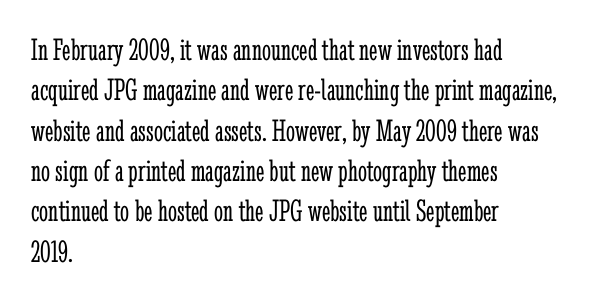
These lines are rendered in a variable-pitch font. Is this a sans? No — the strokes have serifs. Compared with typical paragraphs, the rows here are spaced about the same. This is the regular roman posture of the typeface.
